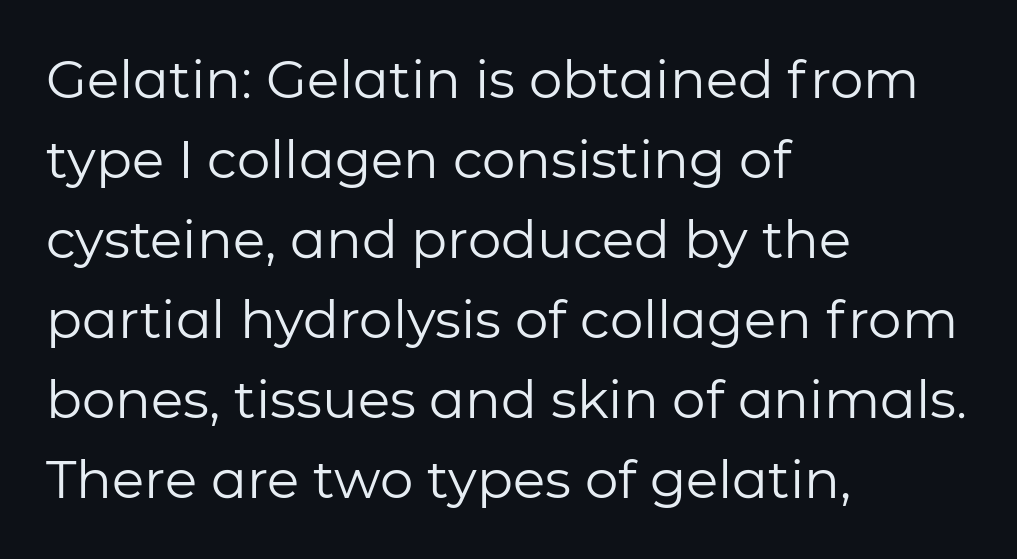
{"serif": "no", "italic": "no", "bold": "no", "weight": "regular", "width": "normal", "stroke_contrast": "low", "x_height": "medium", "monospaced": "no", "underline": "no", "align": "left", "line_spacing": "normal", "line_spacing_ratio": 1.51, "letter_spacing": "normal", "letter_spacing_em": 0.0, "glyph_px": 53}
